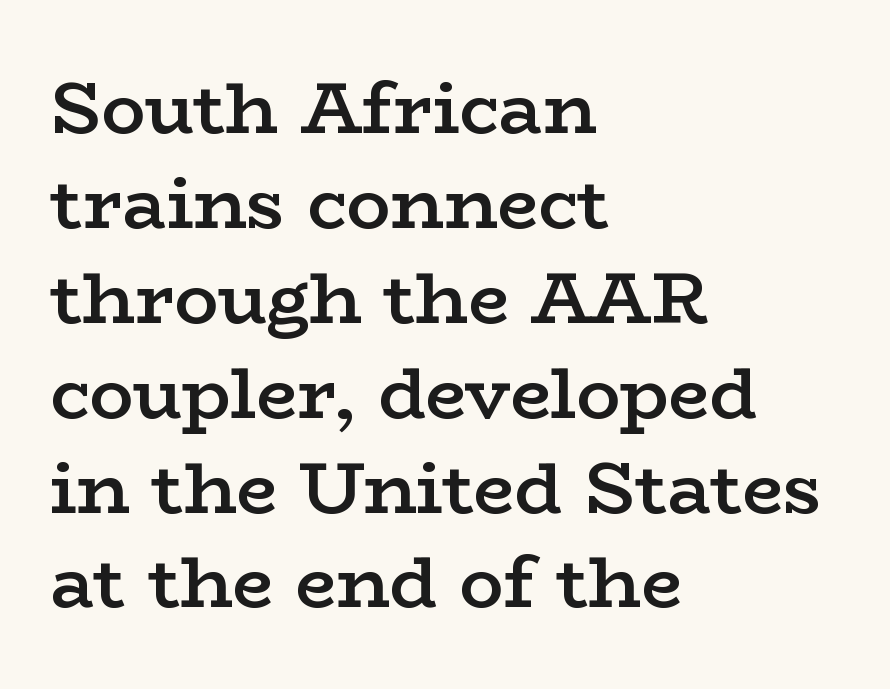
The image shows 73 px semibold, wide serif type, upright; set left-aligned, normal line spacing (1.3x), normal letter spacing, not underlined; low stroke contrast and a medium x-height.
